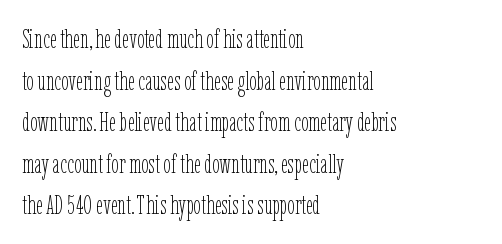
The image shows 27 px text type, upright; set left-aligned, normal line spacing (1.54x), normal letter spacing, not underlined.
